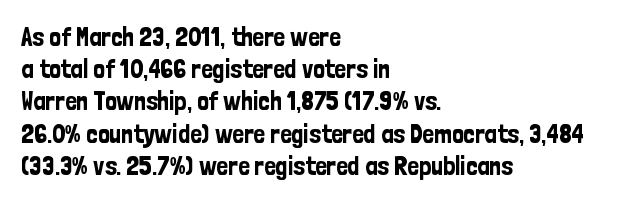
Q: Is the text italic (slanted)? A: No, it is upright.
Q: Is the text underlined? A: No.
Q: How is the paragraph aligned? A: Left-aligned.
Q: Is the spacing between letters normal or unusually wide? A: Normal.
